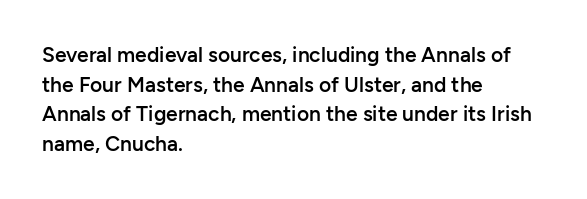
The image shows 21 px text type, upright; set left-aligned, normal line spacing (1.41x), normal letter spacing, not underlined.
